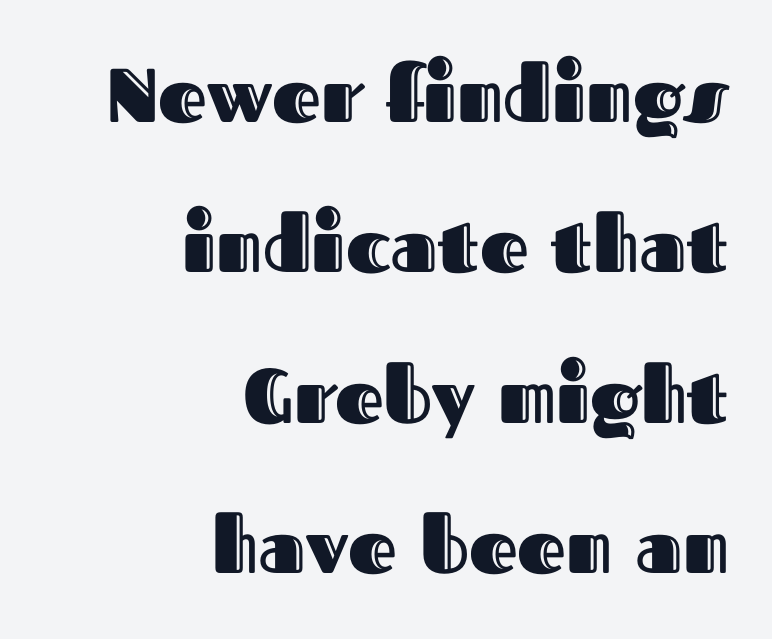
The image shows 76 px text type, upright; set right-aligned, loose line spacing (1.98x), normal letter spacing, not underlined; a medium x-height.
